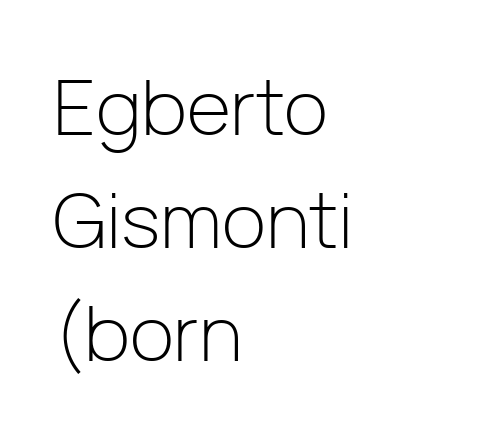
The image shows 76 px light sans-serif type, upright; set left-aligned, normal line spacing (1.49x), normal letter spacing, not underlined; low stroke contrast and a medium x-height.
